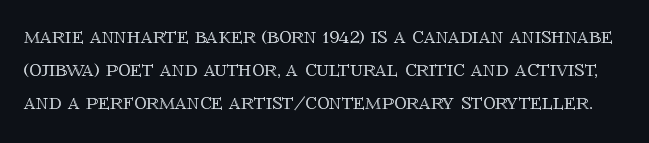
The image shows 24 px text type, upright; set normal line spacing (1.37x), normal letter spacing, not underlined.
